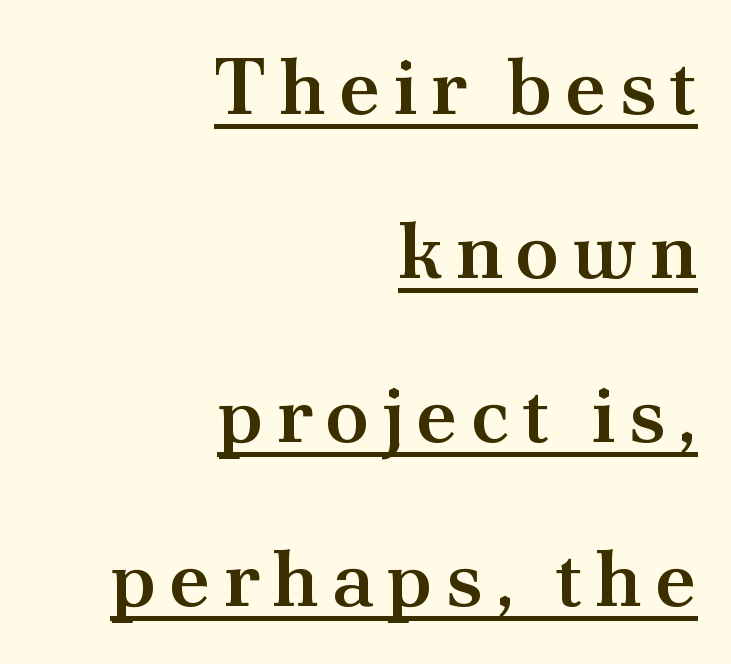
The image shows 80 px semibold serif type, upright; set right-aligned, loose line spacing (2.05x), underlined; medium stroke contrast and a small x-height.
